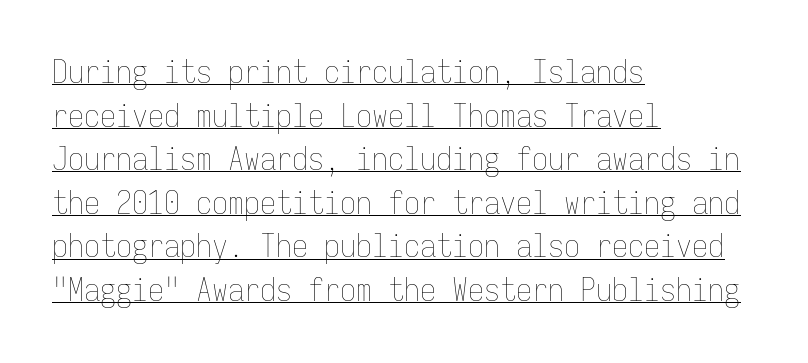
Q: Is the text bold? A: No.
Q: Is the text italic (slanted)? A: No, it is upright.
Q: Is the text underlined? A: Yes.
Q: How is the paragraph aligned? A: Left-aligned.
Q: Is the spacing between letters normal or unusually wide? A: Normal.
Q: Is the spacing between lines tight, normal or loose? A: Normal.
Q: Width (condensed, normal, or wide)? A: Condensed.
Q: Stroke contrast? A: Low.
Q: x-height? A: Medium.
Q: Monospaced? A: Yes.
